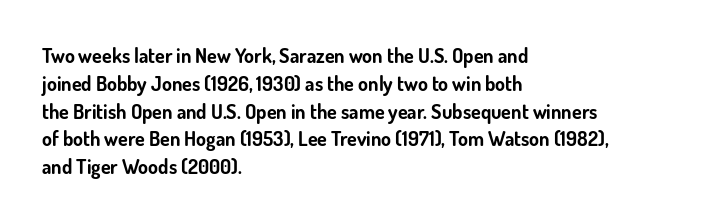
The image shows 20 px bold type, upright; set left-aligned, normal line spacing (1.39x), normal letter spacing, not underlined.
